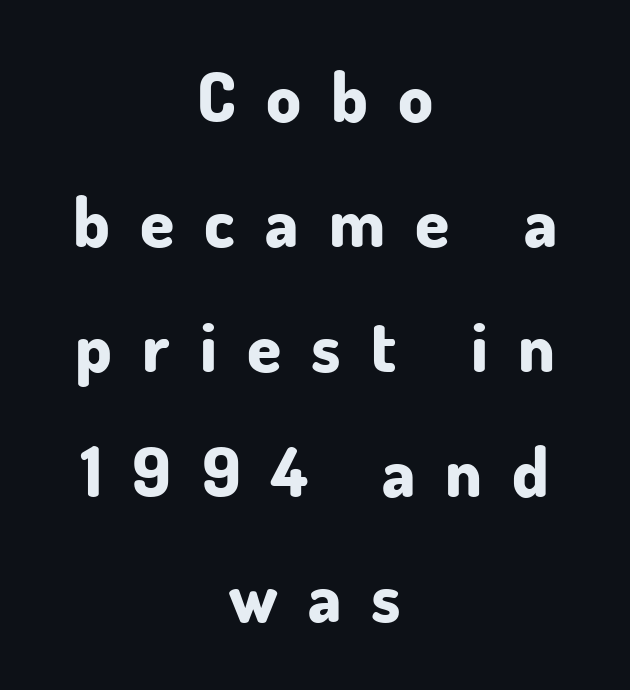
The string is rendered with underlining switched off. Upright lettering throughout. I'd call this a sans setting — the letters go barefoot. If you folded the block vertically in half, each line would mirror itself in length. Tracking here is generous; glyphs stand well apart from one another.
